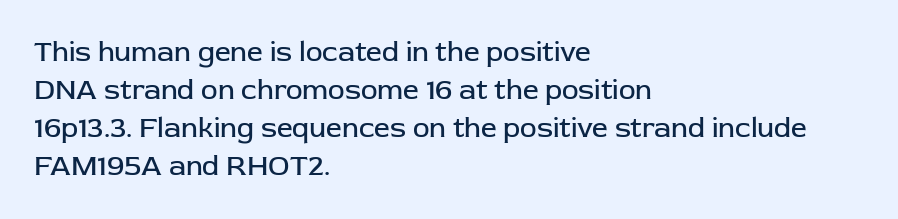
Q: Is the text bold? A: No.
Q: Is the text italic (slanted)? A: No, it is upright.
Q: Is the typeface a serif or a sans-serif typeface? A: Sans-serif.
Q: Is the text underlined? A: No.
Q: How is the paragraph aligned? A: Left-aligned.
Q: Is the spacing between letters normal or unusually wide? A: Normal.
Q: Is the spacing between lines tight, normal or loose? A: Normal.
Q: Width (condensed, normal, or wide)? A: Normal.
Q: Stroke contrast? A: Low.
Q: x-height? A: Medium.
Q: Monospaced? A: No.
